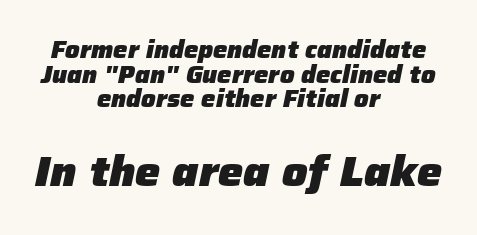
Q: Is the text bold? A: Yes.
Q: Is the text italic (slanted)? A: Yes, it leans right by about 12 degrees.
Q: Is the text underlined? A: No.
Q: How is the paragraph aligned? A: Centered.
Q: Is the spacing between letters normal or unusually wide? A: Normal.
Q: Is the spacing between lines tight, normal or loose? A: Tight.
Q: Which block of text is set in a larger size, the first (top) or the second (bottom)? A: The second (bottom) one.
Q: Width (condensed, normal, or wide)? A: Normal.
Q: Stroke contrast? A: Low.
Q: x-height? A: Medium.
Q: Monospaced? A: No.
